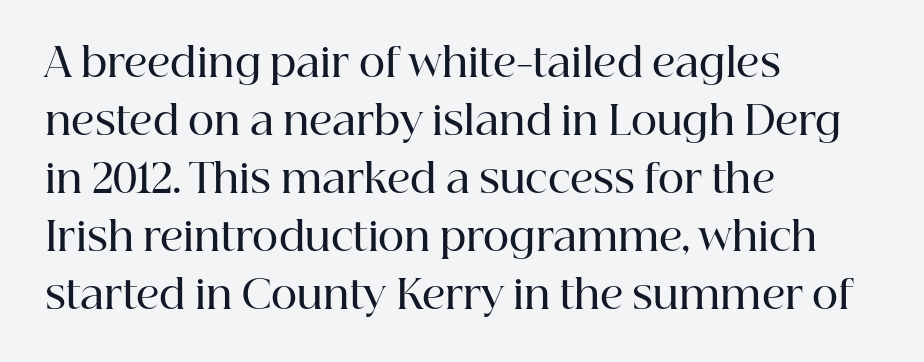
The lettering holds an erect, upright posture throughout. The face used here is proportionally spaced, like ordinary book or web type. Anything drawn beneath the words? Only blank space. Observe the serifs anchoring each vertical stroke in this sample.
